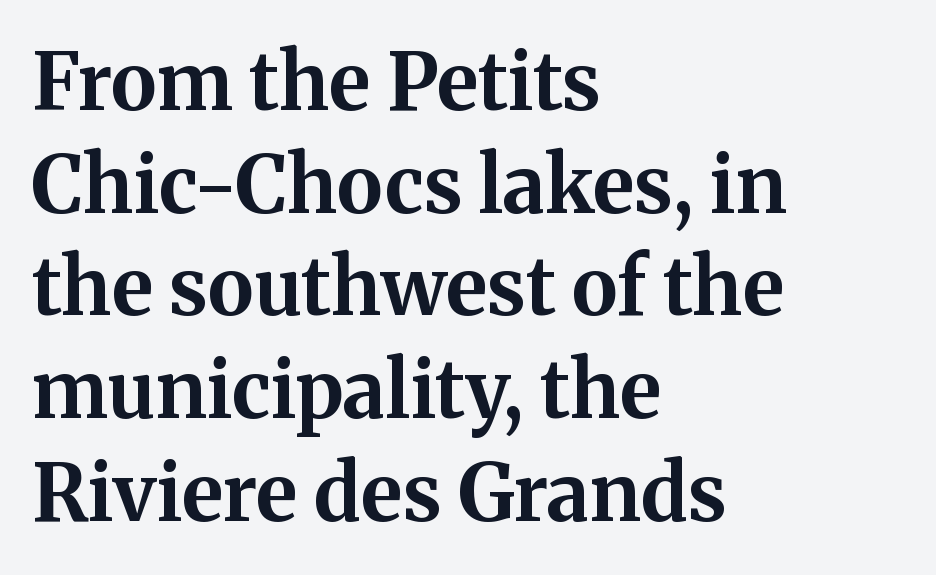
Q: Is the text bold? A: Yes.
Q: Is the text italic (slanted)? A: No, it is upright.
Q: Is the typeface a serif or a sans-serif typeface? A: Serif.
Q: Is the text underlined? A: No.
Q: How is the paragraph aligned? A: Left-aligned.
Q: Is the spacing between letters normal or unusually wide? A: Normal.
Q: Is the spacing between lines tight, normal or loose? A: Normal.
Q: Width (condensed, normal, or wide)? A: Normal.
Q: Stroke contrast? A: Medium.
Q: x-height? A: Medium.
Q: Monospaced? A: No.
